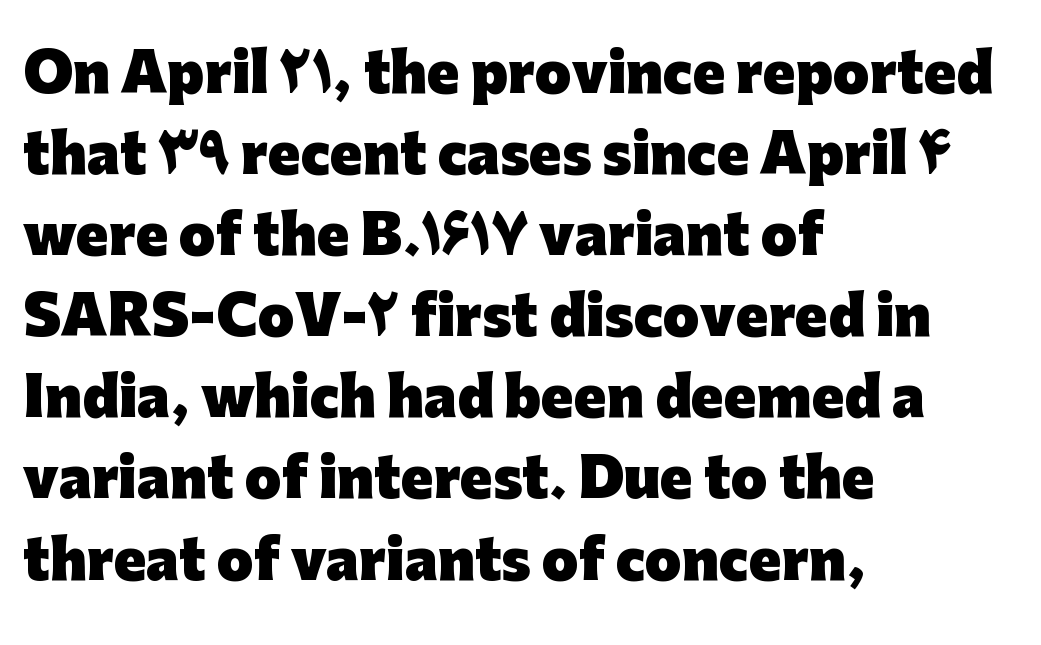
The image shows 53 px heavy sans-serif type, upright; set left-aligned, normal line spacing (1.53x), normal letter spacing, not underlined; low stroke contrast and a medium x-height.
